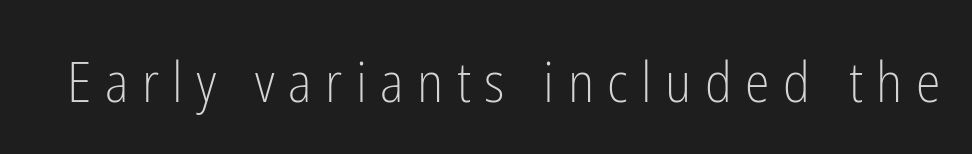
The lettering holds an erect, upright posture throughout. The typesetting does not lean heavy: it is not bold. The string is rendered with underlining switched off. Unlike a traditional serif, this face leaves its strokes unadorned. The letters advance in unequal steps, a hallmark of proportional type.
